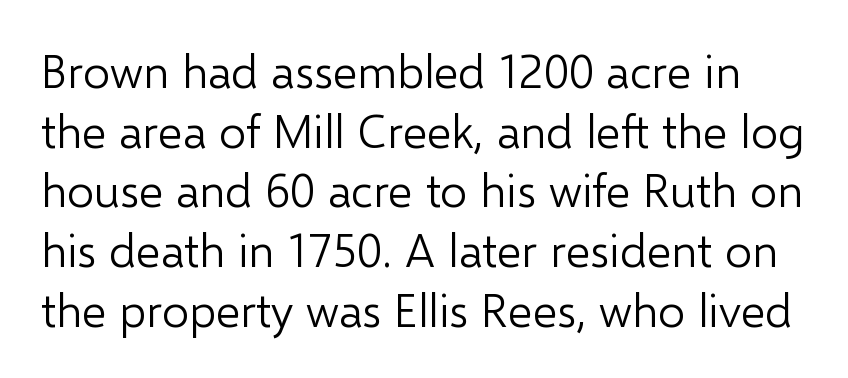
Q: Is the text bold? A: No.
Q: Is the text italic (slanted)? A: No, it is upright.
Q: Is the typeface a serif or a sans-serif typeface? A: Sans-serif.
Q: Is the text underlined? A: No.
Q: Is the spacing between letters normal or unusually wide? A: Normal.
Q: Is the spacing between lines tight, normal or loose? A: Normal.
Q: Width (condensed, normal, or wide)? A: Normal.
Q: Stroke contrast? A: Low.
Q: x-height? A: Medium.
Q: Monospaced? A: No.
